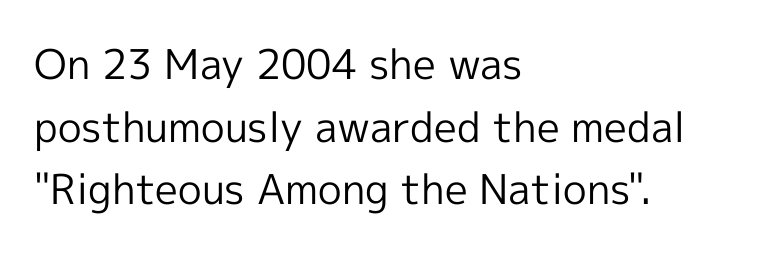
{"serif": "no", "italic": "no", "bold": "no", "weight": "regular", "width": "normal", "x_height": "medium", "monospaced": "no", "underline": "no", "align": "left", "line_spacing": "normal", "line_spacing_ratio": 1.53, "letter_spacing": "normal", "letter_spacing_em": 0.0, "glyph_px": 41}
